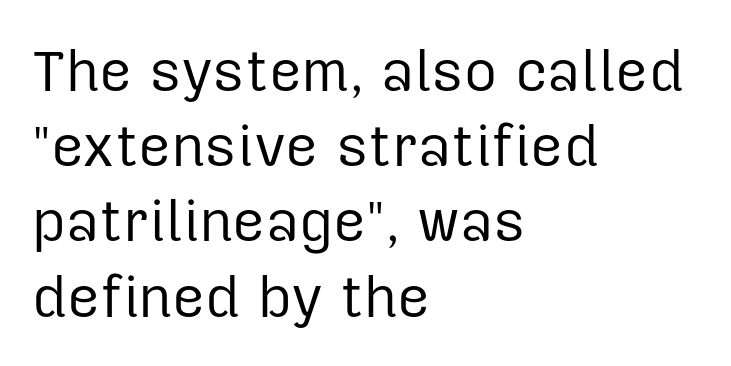
Q: Is the text bold? A: No.
Q: Is the text italic (slanted)? A: No, it is upright.
Q: Is the typeface a serif or a sans-serif typeface? A: Sans-serif.
Q: Is the text underlined? A: No.
Q: How is the paragraph aligned? A: Left-aligned.
Q: Is the spacing between letters normal or unusually wide? A: Normal.
Q: Is the spacing between lines tight, normal or loose? A: Normal.
Q: Width (condensed, normal, or wide)? A: Normal.
Q: Stroke contrast? A: Low.
Q: x-height? A: Medium.
Q: Monospaced? A: No.
